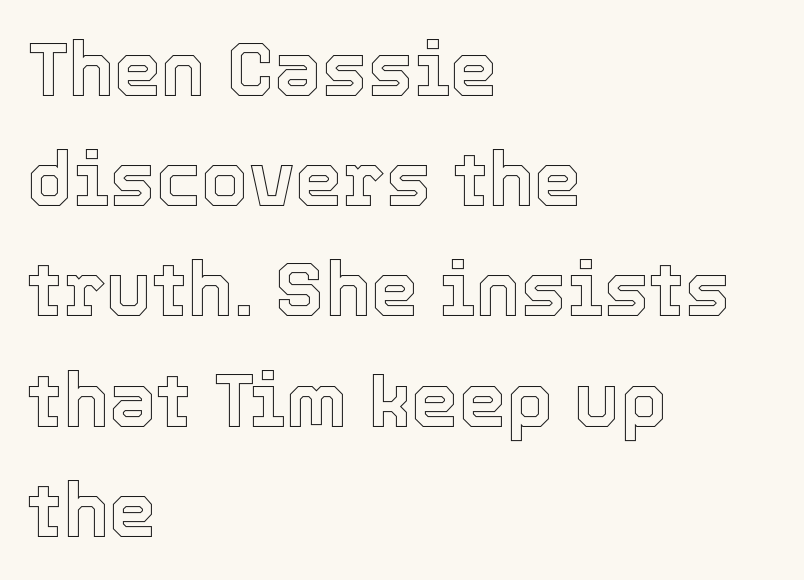
{"italic": "no", "width": "normal", "x_height": "medium", "monospaced": "no", "underline": "no", "align": "left", "line_spacing": "normal", "line_spacing_ratio": 1.45, "letter_spacing": "normal", "letter_spacing_em": 0.0, "glyph_px": 76}
